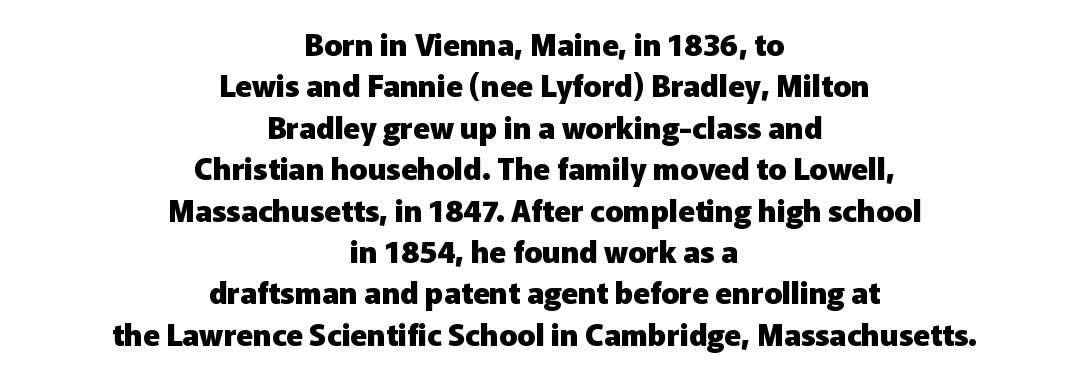
The image shows 30 px heavy sans-serif type, upright; set centered, normal line spacing (1.38x), normal letter spacing, not underlined; low stroke contrast and a medium x-height.
